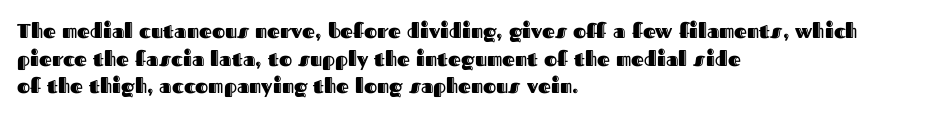
Q: Is the text italic (slanted)? A: No, it is upright.
Q: Is the text underlined? A: No.
Q: How is the paragraph aligned? A: Left-aligned.
Q: Is the spacing between letters normal or unusually wide? A: Normal.
Q: Is the spacing between lines tight, normal or loose? A: Normal.
